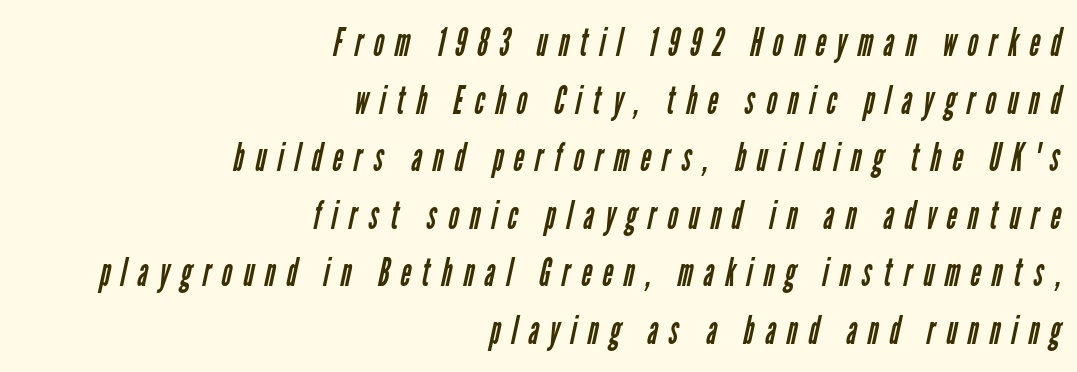
The image shows 40 px regular-weight, condensed sans-serif type; set right-aligned, normal line spacing (1.44x), unusually wide letter spacing (+0.28 em), not underlined; low stroke contrast and a medium x-height.
